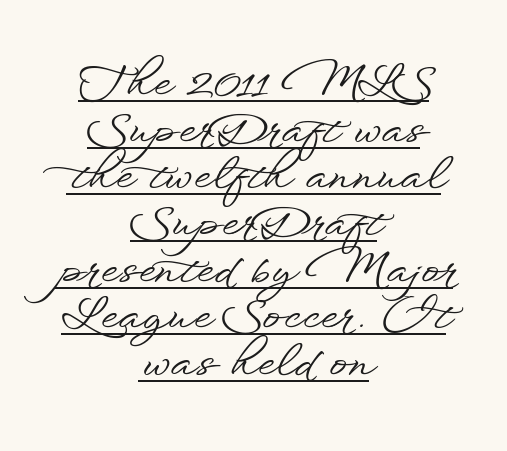
The image shows 44 px wide sans-serif type; set centered, tight line spacing (1.06x), normal letter spacing, underlined; low stroke contrast and a small x-height.
